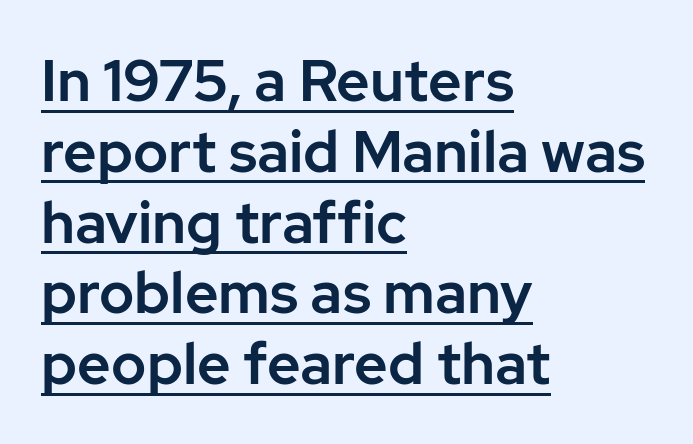
There is no visible air inserted between adjacent glyphs. Students, observe the line beneath the letters — that is underlining. Examine the stroke ends and you'll find no serifs. The compositor pushed each line to the left boundary. Designer's note — italics off, roman on.
